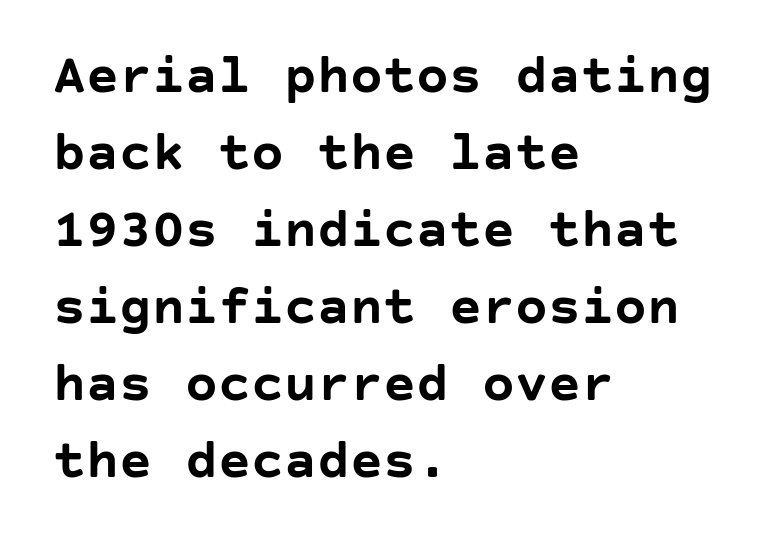
The image shows 55 px semibold sans-serif type, upright; set left-aligned, normal line spacing (1.4x), normal letter spacing, not underlined; low stroke contrast and a large x-height.
